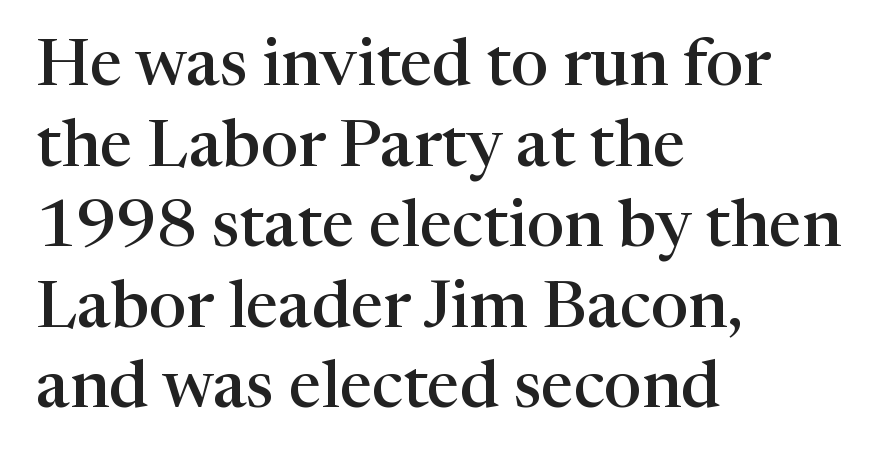
{"serif": "yes", "italic": "no", "bold": "semi", "weight": "semibold", "width": "normal", "stroke_contrast": "high", "x_height": "medium", "monospaced": "no", "underline": "no", "align": "left", "line_spacing_ratio": 1.22, "letter_spacing": "normal", "letter_spacing_em": 0.0, "glyph_px": 66}
